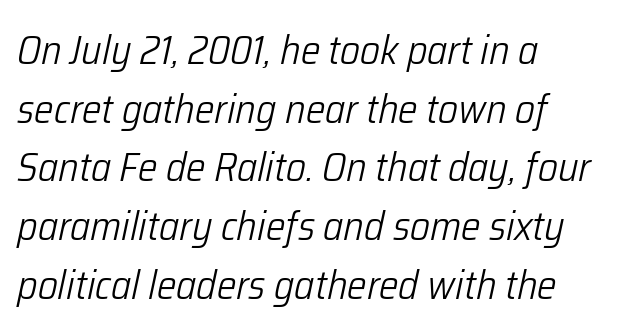
Q: Is the text bold? A: No.
Q: Is the text italic (slanted)? A: Yes, it leans right by about 12 degrees.
Q: Is the text underlined? A: No.
Q: How is the paragraph aligned? A: Left-aligned.
Q: Is the spacing between letters normal or unusually wide? A: Normal.
Q: Is the spacing between lines tight, normal or loose? A: Normal.
Q: Width (condensed, normal, or wide)? A: Condensed.
Q: Stroke contrast? A: Low.
Q: x-height? A: Medium.
Q: Monospaced? A: No.
